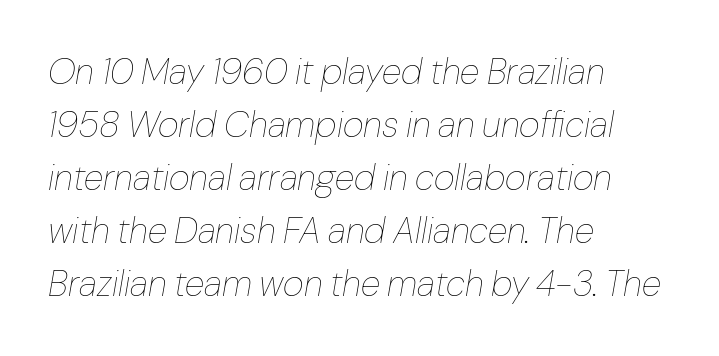
{"italic": "yes", "lean": "right", "slant_degrees": 10, "bold": "no", "weight": "thin", "width": "normal", "stroke_contrast": "low", "x_height": "medium", "monospaced": "no", "underline": "no", "align": "left", "line_spacing": "normal", "line_spacing_ratio": 1.47, "letter_spacing": "normal", "letter_spacing_em": 0.0, "glyph_px": 36}
